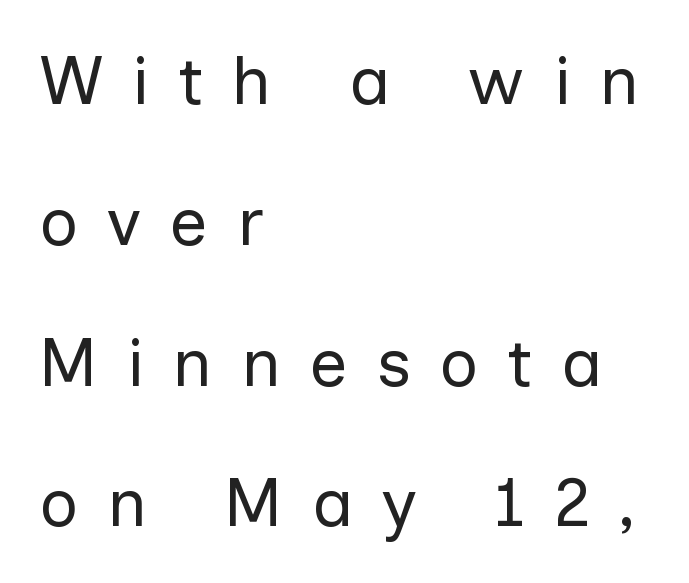
The image shows 68 px regular-weight sans-serif type, upright; set left-aligned, loose line spacing (2.07x), unusually wide letter spacing (+0.42 em), not underlined; low stroke contrast and a medium x-height.
